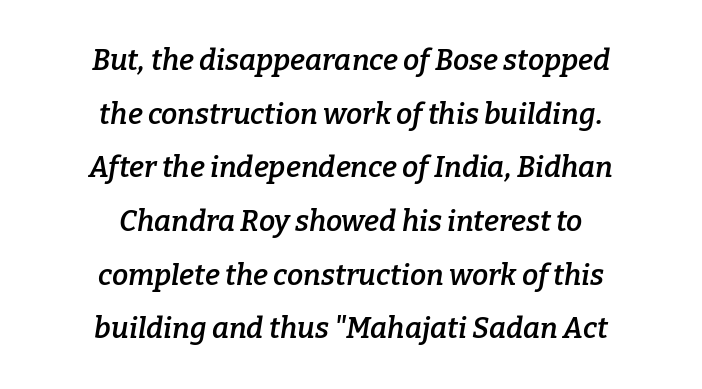
The passage shown is typed in a proportional face where columns would drift. This sample uses a serif face. On the weight axis this lands at semibold, roughly 600. There is no visible air inserted between adjacent glyphs.
